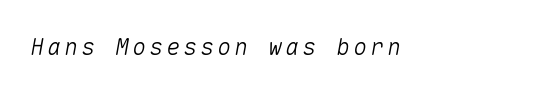
Q: Is the text italic (slanted)? A: Yes, it leans right by about 10 degrees.
Q: Is the text underlined? A: No.
Q: How is the paragraph aligned? A: Left-aligned.
